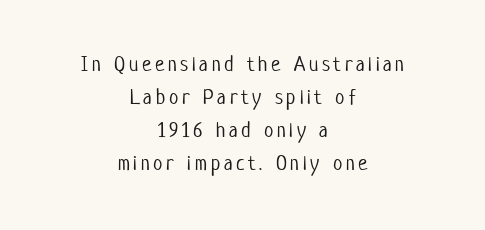
{"italic": "no", "bold": "no", "underline": "no", "align": "center", "line_spacing": "normal", "line_spacing_ratio": 1.57, "glyph_px": 21}
